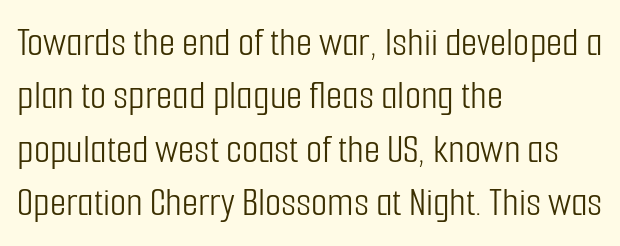
The image shows 42 px light, condensed sans-serif type, upright; set left-aligned, normal line spacing (1.27x), normal letter spacing, not underlined; low stroke contrast and a medium x-height.
